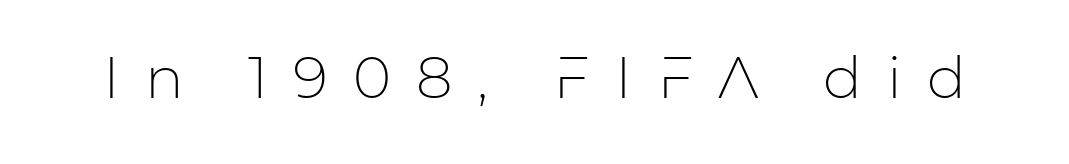
The image shows 58 px light sans-serif type, upright; set unusually wide letter spacing (+0.43 em), not underlined; low stroke contrast and a medium x-height.
